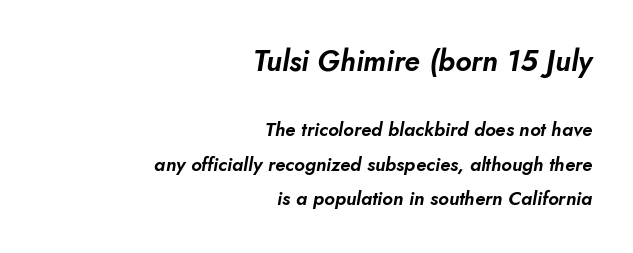
{"italic": "yes", "lean": "right", "slant_degrees": 10, "width": "normal", "stroke_contrast": "low", "x_height": "small", "monospaced": "no", "underline": "no", "align": "right", "line_spacing_ratio": 1.8, "letter_spacing": "normal", "letter_spacing_em": 0.0, "larger_block": "first", "size_ratio": 1.53, "glyph_px": 29}
